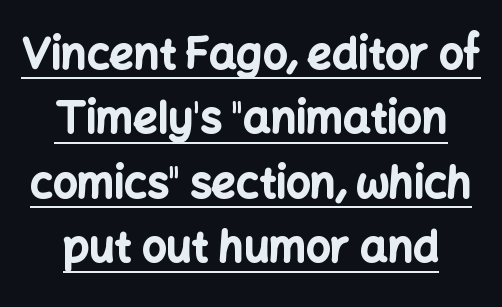
{"serif": "no", "italic": "no", "bold": "yes", "weight": "bold", "width": "normal", "stroke_contrast": "low", "x_height": "medium", "monospaced": "no", "underline": "yes", "align": "center", "line_spacing": "normal", "line_spacing_ratio": 1.5, "letter_spacing": "normal", "letter_spacing_em": 0.0, "glyph_px": 43}
